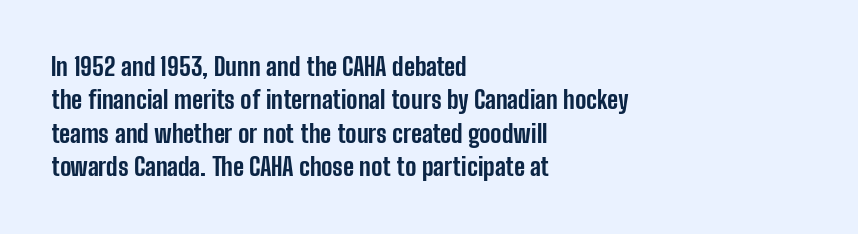
{"italic": "no", "bold": "yes", "underline": "no", "align": "left", "line_spacing": "normal", "line_spacing_ratio": 1.34, "letter_spacing": "normal", "letter_spacing_em": 0.0, "glyph_px": 25}
